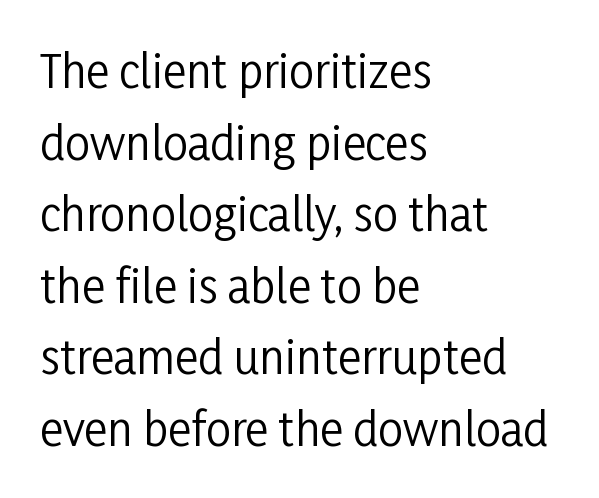
These lines are rendered in a variable-pitch font. Unmarked baselines from the first word to the last. Notice how the stems are strictly vertical — no italics here. Stem width sits at or under what a default text font uses. The letters sit at their default tracking, neither squeezed nor spread. Are there feet on the stems? There aren't — it's a sans.
